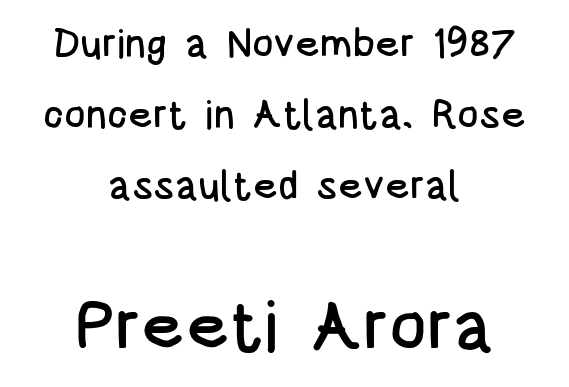
Q: Is the text italic (slanted)? A: No, it is upright.
Q: Is the typeface a serif or a sans-serif typeface? A: Sans-serif.
Q: Is the text underlined? A: No.
Q: How is the paragraph aligned? A: Centered.
Q: Is the spacing between letters normal or unusually wide? A: Normal.
Q: Which block of text is set in a larger size, the first (top) or the second (bottom)? A: The second (bottom) one.
Q: Width (condensed, normal, or wide)? A: Condensed.
Q: Stroke contrast? A: Low.
Q: x-height? A: Large.
Q: Monospaced? A: No.
